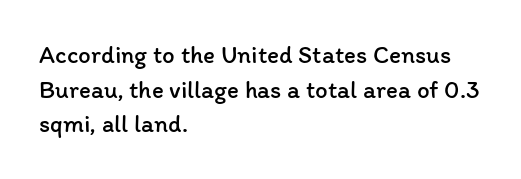
The letters stand straight up with perfectly vertical stems. The typesetter chose a ragged-right arrangement here. What's the leading like? Ordinary, nothing unusual. Nothing unusual about the tracking: characters are spaced as the font intends. Is the stroke heavy? The answer is a plain regular-or-lighter.
